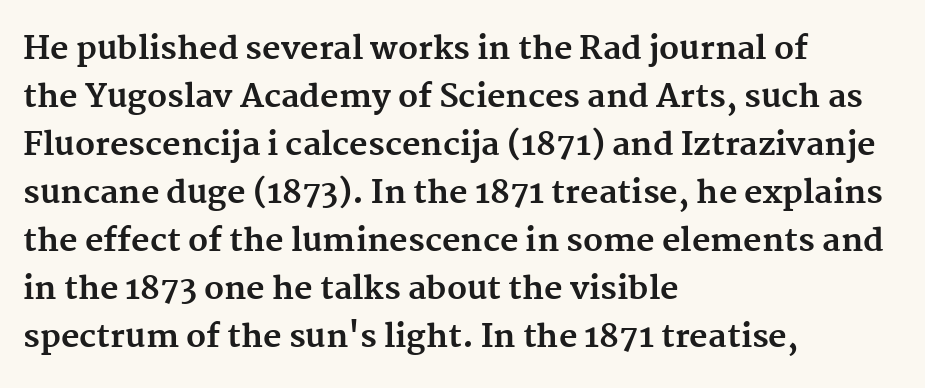
The image shows 32 px bold serif type, upright; set left-aligned, normal line spacing (1.5x), normal letter spacing, not underlined; medium stroke contrast and a medium x-height.
